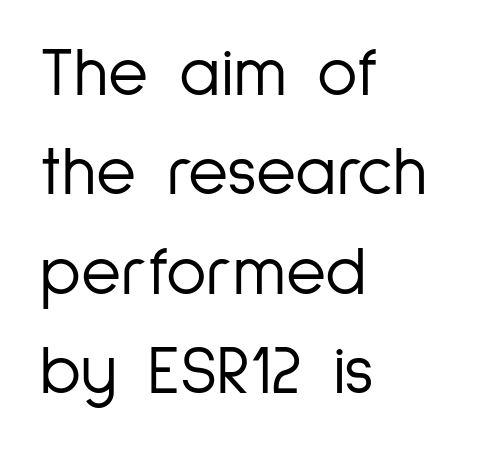
Q: Is the text bold? A: No.
Q: Is the text italic (slanted)? A: No, it is upright.
Q: Is the typeface a serif or a sans-serif typeface? A: Sans-serif.
Q: Is the text underlined? A: No.
Q: How is the paragraph aligned? A: Left-aligned.
Q: Is the spacing between letters normal or unusually wide? A: Normal.
Q: Is the spacing between lines tight, normal or loose? A: Normal.
Q: Width (condensed, normal, or wide)? A: Condensed.
Q: Stroke contrast? A: Low.
Q: x-height? A: Medium.
Q: Monospaced? A: No.
